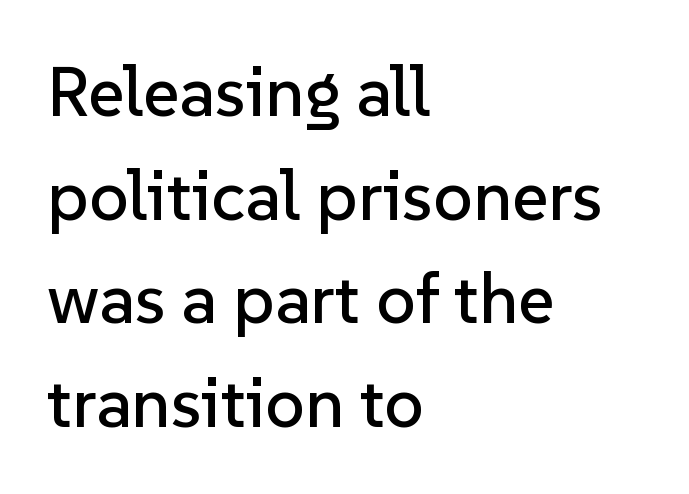
Q: Is the text italic (slanted)? A: No, it is upright.
Q: Is the typeface a serif or a sans-serif typeface? A: Sans-serif.
Q: Is the text underlined? A: No.
Q: How is the paragraph aligned? A: Left-aligned.
Q: Is the spacing between letters normal or unusually wide? A: Normal.
Q: Is the spacing between lines tight, normal or loose? A: Normal.
Q: Width (condensed, normal, or wide)? A: Normal.
Q: Stroke contrast? A: Low.
Q: x-height? A: Medium.
Q: Monospaced? A: No.
